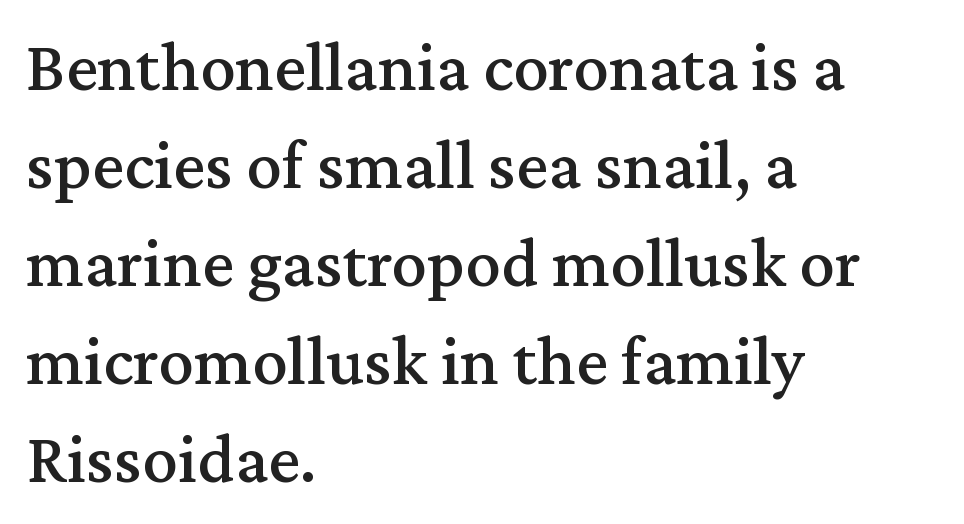
Q: Is the text italic (slanted)? A: No, it is upright.
Q: Is the typeface a serif or a sans-serif typeface? A: Serif.
Q: Is the text underlined? A: No.
Q: How is the paragraph aligned? A: Left-aligned.
Q: Is the spacing between letters normal or unusually wide? A: Normal.
Q: Is the spacing between lines tight, normal or loose? A: Normal.
Q: Width (condensed, normal, or wide)? A: Normal.
Q: Stroke contrast? A: Medium.
Q: x-height? A: Medium.
Q: Monospaced? A: No.
